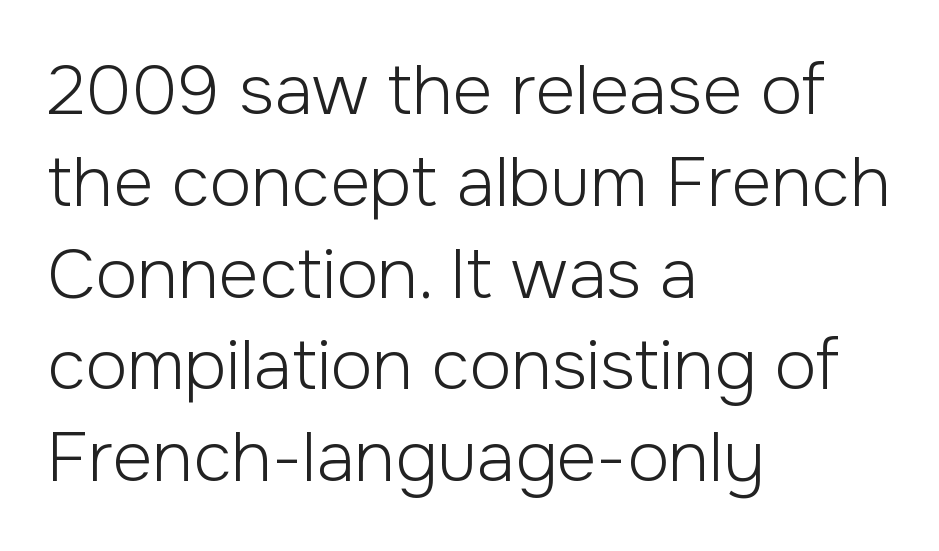
Q: Is the text bold? A: No.
Q: Is the text italic (slanted)? A: No, it is upright.
Q: Is the typeface a serif or a sans-serif typeface? A: Sans-serif.
Q: Is the text underlined? A: No.
Q: How is the paragraph aligned? A: Left-aligned.
Q: Is the spacing between letters normal or unusually wide? A: Normal.
Q: Is the spacing between lines tight, normal or loose? A: Normal.
Q: Width (condensed, normal, or wide)? A: Normal.
Q: Stroke contrast? A: Low.
Q: x-height? A: Medium.
Q: Monospaced? A: No.
